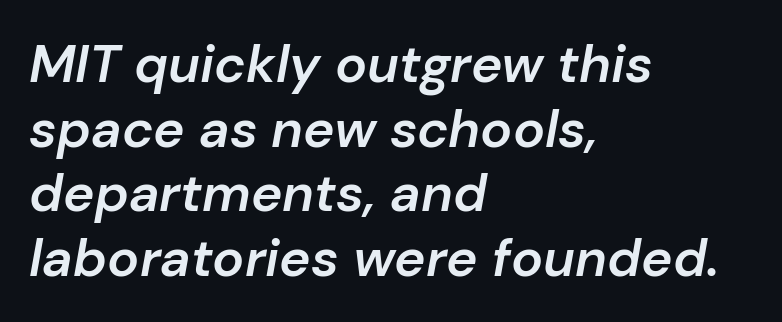
Q: Is the text bold? A: Semi-bold.
Q: Is the text italic (slanted)? A: Yes, it leans right by about 10 degrees.
Q: Is the text underlined? A: No.
Q: How is the paragraph aligned? A: Left-aligned.
Q: Is the spacing between letters normal or unusually wide? A: Normal.
Q: Width (condensed, normal, or wide)? A: Normal.
Q: Stroke contrast? A: Low.
Q: x-height? A: Medium.
Q: Monospaced? A: No.
